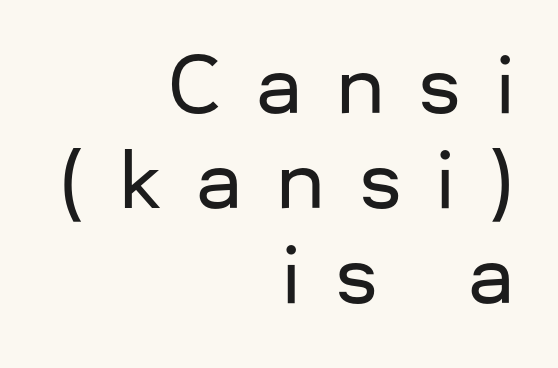
The image shows 76 px sans-serif type, upright; set right-aligned, normal line spacing (1.25x), unusually wide letter spacing (+0.45 em), not underlined; low stroke contrast and a medium x-height.
